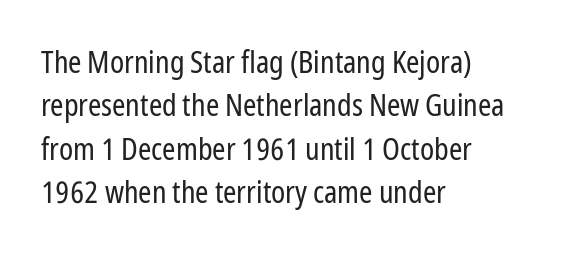
The image shows 30 px regular-weight, condensed sans-serif type, upright; set left-aligned, normal line spacing (1.45x), normal letter spacing, not underlined; low stroke contrast and a medium x-height.
